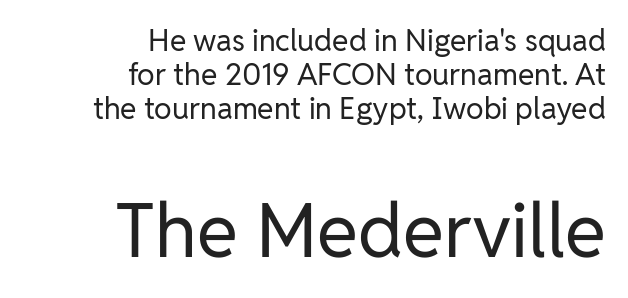
Alignment: flush right. The rendering uses a small line-height, squeezing the rows. The letters advance in unequal steps, a hallmark of proportional type. Nothing sits at the stroke ends, so this counts as sans-serif. Scale increases going downward across the two blocks.
